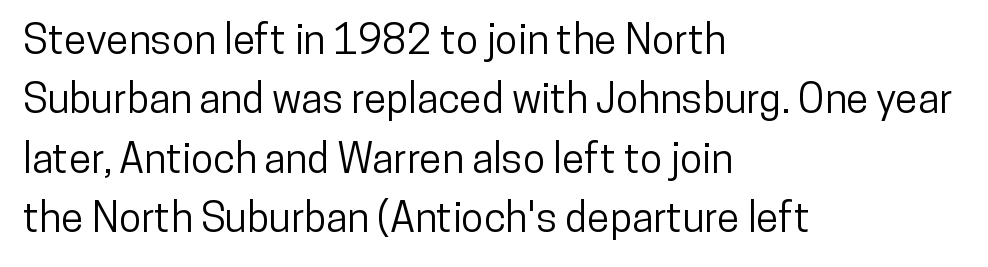
Q: Is the text italic (slanted)? A: No, it is upright.
Q: Is the typeface a serif or a sans-serif typeface? A: Sans-serif.
Q: Is the text underlined? A: No.
Q: How is the paragraph aligned? A: Left-aligned.
Q: Is the spacing between letters normal or unusually wide? A: Normal.
Q: Is the spacing between lines tight, normal or loose? A: Normal.
Q: Width (condensed, normal, or wide)? A: Condensed.
Q: Stroke contrast? A: Low.
Q: x-height? A: Medium.
Q: Monospaced? A: No.
